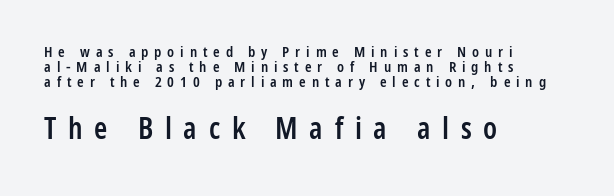
The image shows 30 px semibold, condensed sans-serif type, upright; set left-aligned, tight line spacing (1.01x), unusually wide letter spacing (+0.39 em), not underlined; the second (bottom) block is 2.0x larger; low stroke contrast and a medium x-height.
